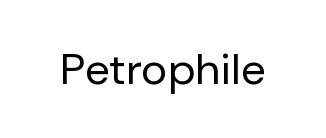
Q: Is the text bold? A: No.
Q: Is the text italic (slanted)? A: No, it is upright.
Q: Is the typeface a serif or a sans-serif typeface? A: Sans-serif.
Q: Is the text underlined? A: No.
Q: Is the spacing between letters normal or unusually wide? A: Normal.
Q: Width (condensed, normal, or wide)? A: Normal.
Q: Stroke contrast? A: Low.
Q: x-height? A: Medium.
Q: Monospaced? A: No.
